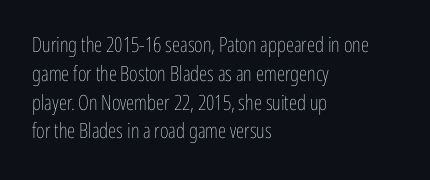
{"italic": "no", "bold": "no", "underline": "no", "align": "left", "line_spacing": "normal", "line_spacing_ratio": 1.37, "letter_spacing": "normal", "letter_spacing_em": 0.0, "glyph_px": 21}
